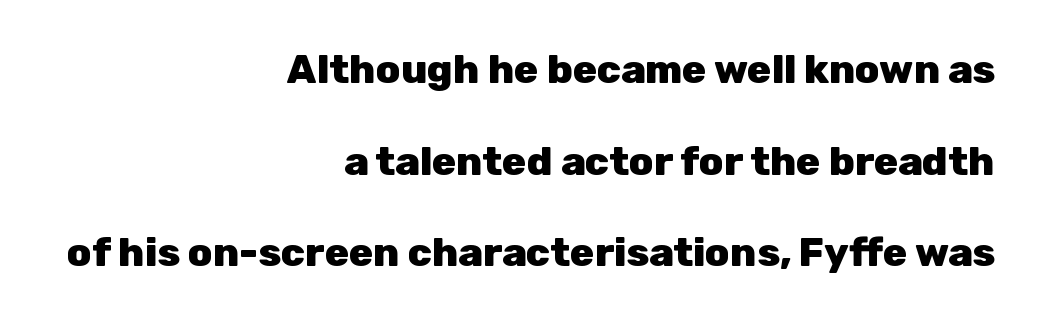
The image shows 40 px heavy sans-serif type, upright; set right-aligned, loose line spacing (2.29x), normal letter spacing, not underlined; low stroke contrast and a medium x-height.
